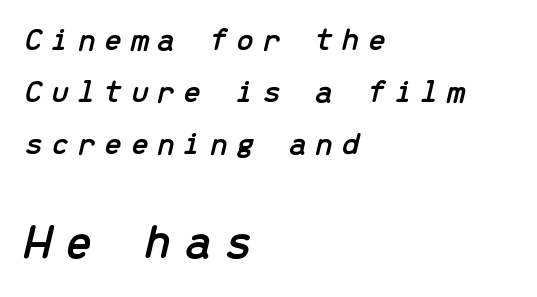
Q: Is the text italic (slanted)? A: Yes, it leans right by about 13 degrees.
Q: Is the text underlined? A: No.
Q: How is the paragraph aligned? A: Left-aligned.
Q: Is the spacing between letters normal or unusually wide? A: Unusually wide.
Q: Is the spacing between lines tight, normal or loose? A: Normal.
Q: Which block of text is set in a larger size, the first (top) or the second (bottom)? A: The second (bottom) one.
Q: Width (condensed, normal, or wide)? A: Normal.
Q: Stroke contrast? A: Low.
Q: x-height? A: Medium.
Q: Monospaced? A: Yes.
